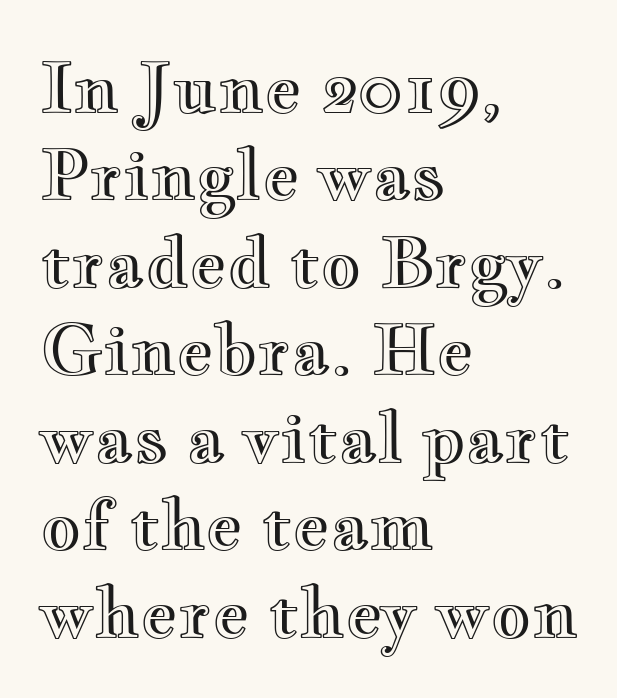
{"italic": "no", "width": "wide", "x_height": "small", "monospaced": "no", "underline": "no", "align": "left", "line_spacing": "normal", "line_spacing_ratio": 1.25, "letter_spacing": "normal", "letter_spacing_em": 0.0, "glyph_px": 70}
